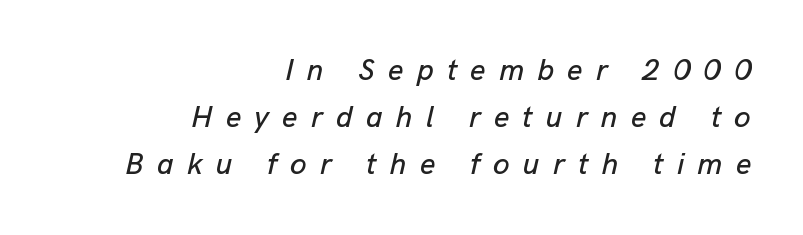
The image shows 30 px text type, italic (leaning right); set right-aligned, normal line spacing (1.56x), unusually wide letter spacing (+0.44 em), not underlined; low stroke contrast and a medium x-height.
